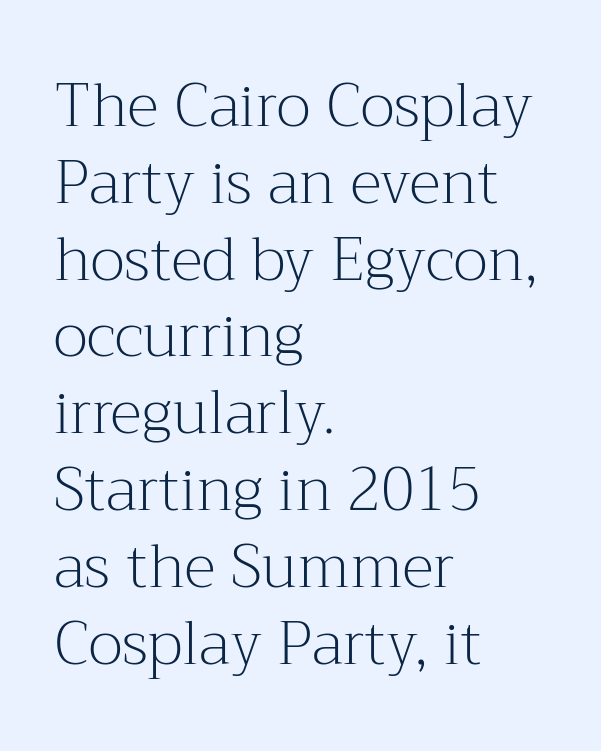
The paragraph shown leans on its left margin. The passage shown is not underscored anywhere. Serif or sans? Serif — the stroke terminals have little feet. Designer's note — italics off, roman on.
